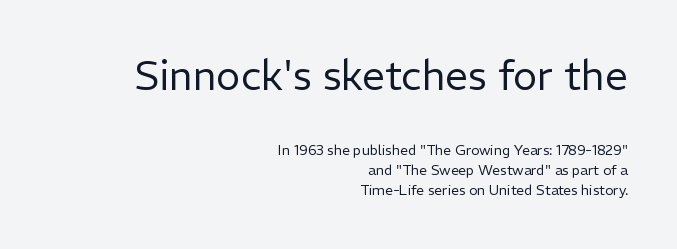
Nothing heavy about these letters — not bold at all. Casual observation: everything's shoved over to the right. Caption: upper text group enlarged, lower text group reduced. The specimen reads as upright at a glance.
